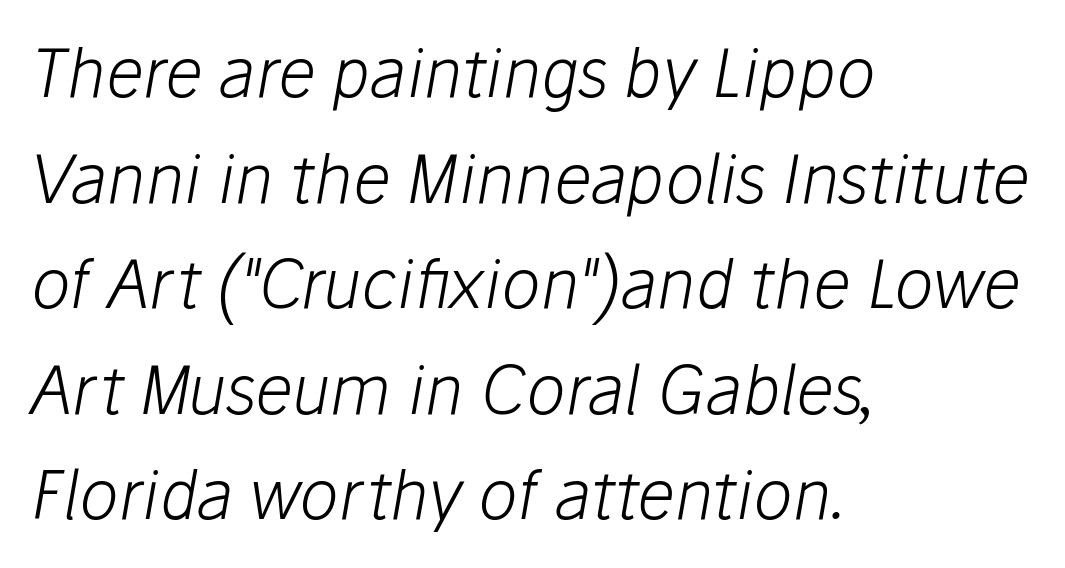
Q: Is the text bold? A: No.
Q: Is the text italic (slanted)? A: Yes, it leans right by about 10 degrees.
Q: Is the text underlined? A: No.
Q: How is the paragraph aligned? A: Left-aligned.
Q: Is the spacing between letters normal or unusually wide? A: Normal.
Q: Is the spacing between lines tight, normal or loose? A: Normal.
Q: Width (condensed, normal, or wide)? A: Normal.
Q: Stroke contrast? A: Low.
Q: x-height? A: Medium.
Q: Monospaced? A: No.
